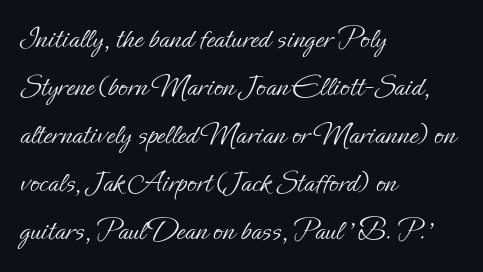
Q: Is the text bold? A: No.
Q: Is the text italic (slanted)? A: Yes.
Q: Is the text underlined? A: No.
Q: How is the paragraph aligned? A: Left-aligned.
Q: Is the spacing between letters normal or unusually wide? A: Normal.
Q: Is the spacing between lines tight, normal or loose? A: Normal.
Q: Width (condensed, normal, or wide)? A: Normal.
Q: Stroke contrast? A: Low.
Q: x-height? A: Small.
Q: Monospaced? A: No.
